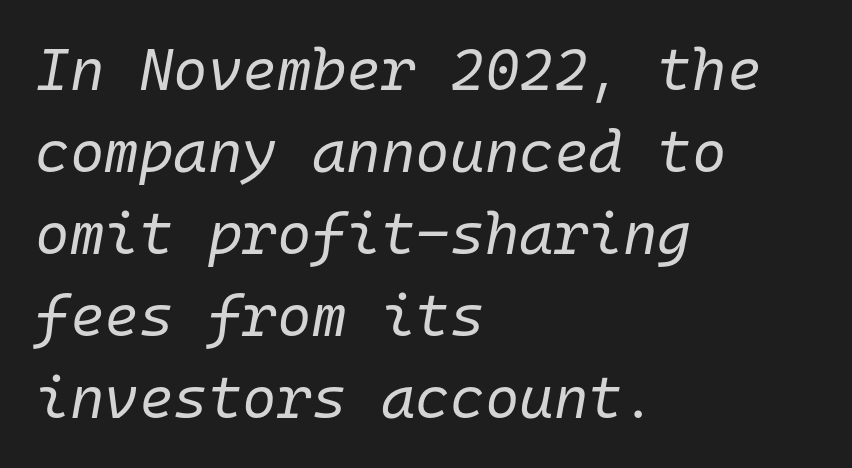
Q: Is the text bold? A: No.
Q: Is the text italic (slanted)? A: Yes, it leans right by about 10 degrees.
Q: Is the text underlined? A: No.
Q: How is the paragraph aligned? A: Left-aligned.
Q: Is the spacing between letters normal or unusually wide? A: Normal.
Q: Is the spacing between lines tight, normal or loose? A: Normal.
Q: Width (condensed, normal, or wide)? A: Normal.
Q: Stroke contrast? A: Low.
Q: x-height? A: Medium.
Q: Monospaced? A: Yes.
